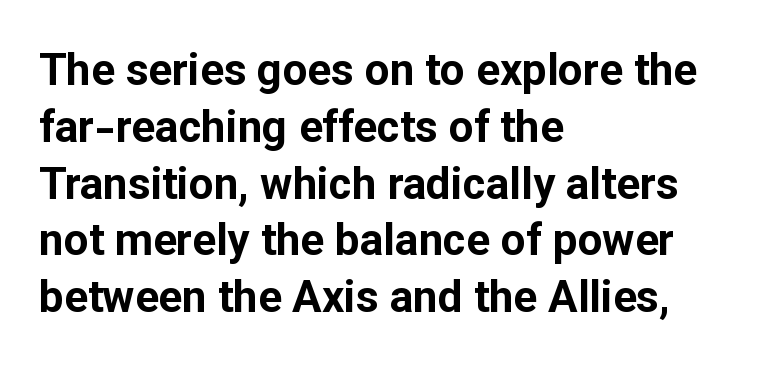
The characters display no serif detailing; their extremities are plain. Weight check: bold — yes, fully. The face used here is rendered with its standard letterfit. The glyphs are unaccompanied by any horizontal stroke below them. Think of a printed novel: that variable character pitch is what you see here. Compared with a centered layout, this one pins lines to the left instead.
